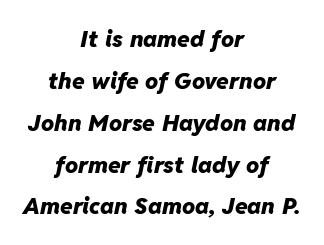
The image shows 23 px bold type, italic (leaning right); set centered, line spacing 1.82x, normal letter spacing, not underlined.
